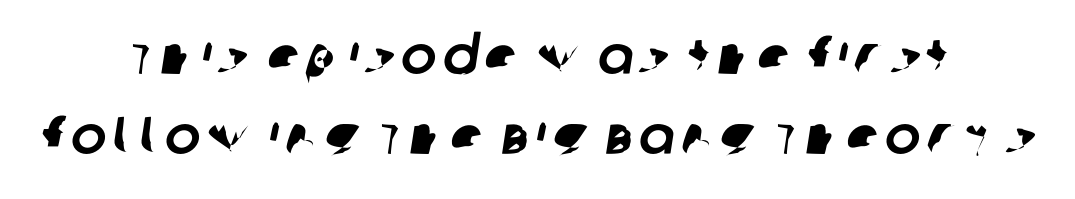
Q: Is the typeface a serif or a sans-serif typeface? A: Sans-serif.
Q: Is the text underlined? A: No.
Q: How is the paragraph aligned? A: Centered.
Q: Is the spacing between lines tight, normal or loose? A: Normal.
Q: Width (condensed, normal, or wide)? A: Normal.
Q: Stroke contrast? A: Low.
Q: x-height? A: Large.
Q: Monospaced? A: No.
